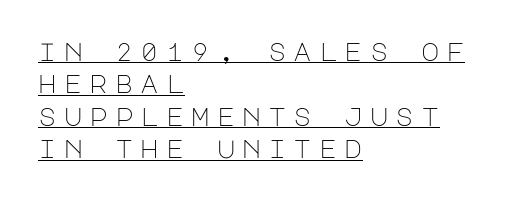
{"italic": "no", "bold": "no", "underline": "yes", "align": "left", "line_spacing": "normal", "line_spacing_ratio": 1.3, "letter_spacing": "wide", "letter_spacing_em": 0.28, "glyph_px": 25}
